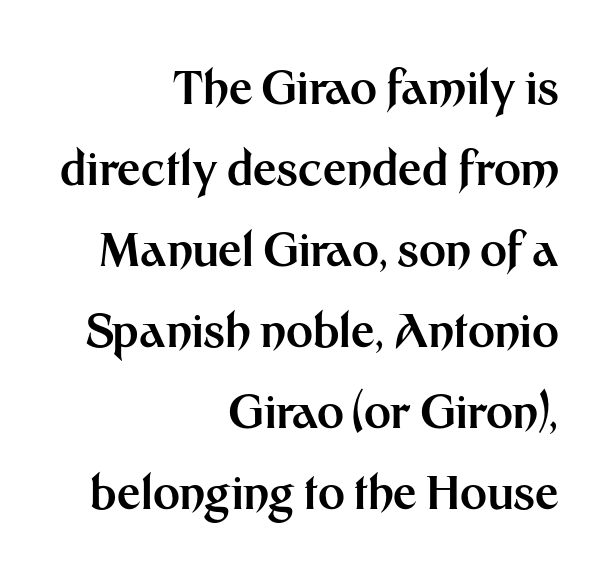
{"serif": "no", "italic": "no", "bold": "yes", "weight": "bold", "width": "normal", "stroke_contrast": "medium", "x_height": "medium", "monospaced": "no", "underline": "no", "align": "right", "line_spacing_ratio": 1.76, "letter_spacing": "normal", "letter_spacing_em": 0.0, "glyph_px": 46}
